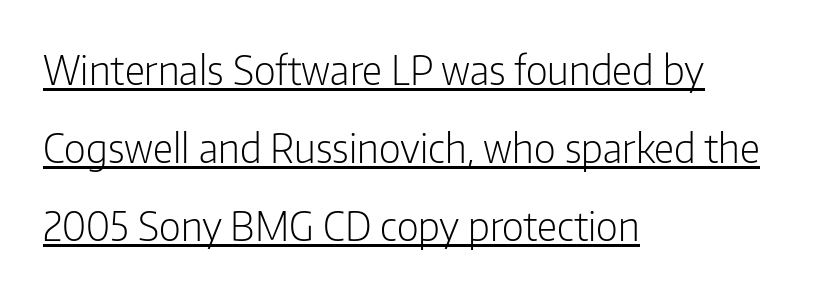
The image shows 40 px light, condensed sans-serif type, upright; set left-aligned, loose line spacing (1.95x), normal letter spacing, underlined; low stroke contrast and a medium x-height.
